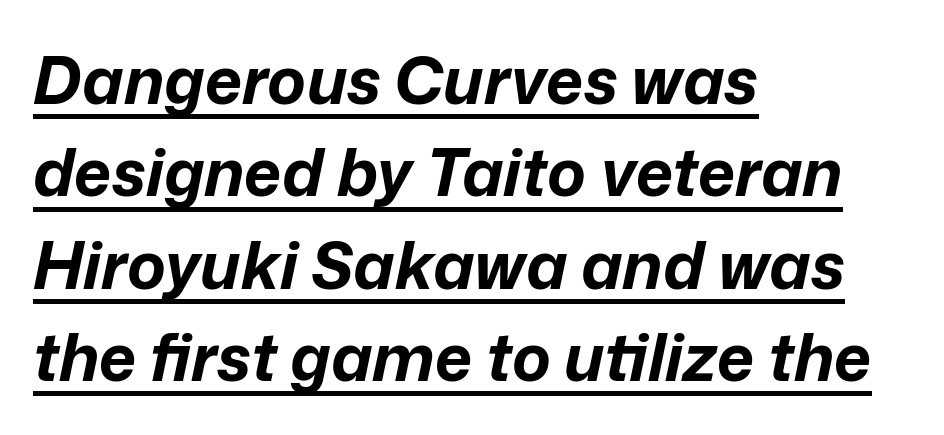
The image shows 65 px bold type, italic (leaning right); set left-aligned, normal line spacing (1.42x), normal letter spacing, underlined; low stroke contrast and a medium x-height.
